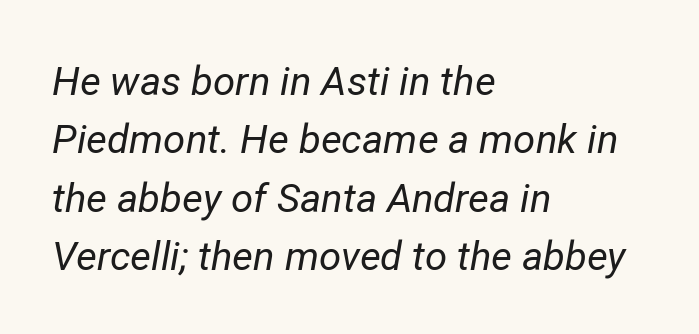
The image shows 40 px regular-weight type, italic (leaning right); set left-aligned, normal line spacing (1.46x), normal letter spacing, not underlined; low stroke contrast and a medium x-height.
